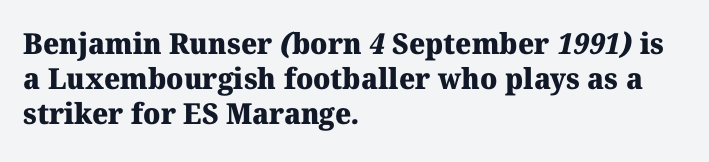
The image shows 29 px heavy serif type; set left-aligned, line spacing 1.2x, normal letter spacing, not underlined; medium stroke contrast and a medium x-height.
